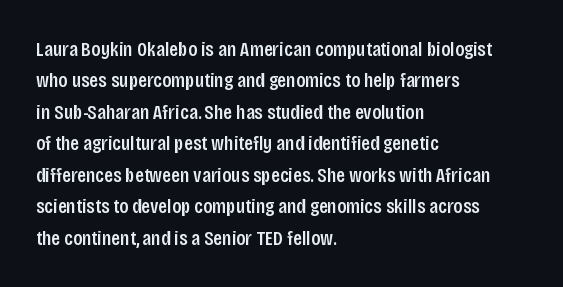
The image shows 21 px text type, upright; set left-aligned, normal line spacing (1.5x), normal letter spacing, not underlined.
